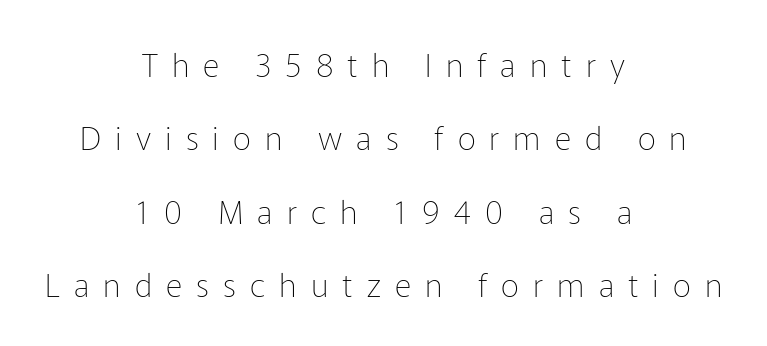
The tracking jumps out immediately: characters are airy and widely separated. Leftover space on each line is divided equally before and after the words. When letters stand straight like this, we call the style roman or upright. Stem width sits at or under what a default text font uses.
